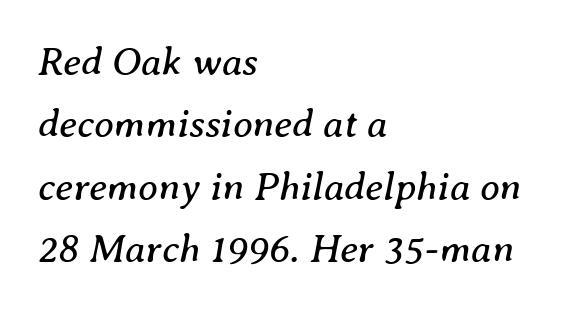
{"serif": "yes", "italic": "yes", "lean": "right", "slant_degrees": 8, "bold": "no", "weight": "regular", "width": "normal", "stroke_contrast": "medium", "x_height": "medium", "monospaced": "no", "underline": "no", "align": "left", "line_spacing": "normal", "line_spacing_ratio": 1.56, "letter_spacing": "normal", "letter_spacing_em": 0.0, "glyph_px": 40}
